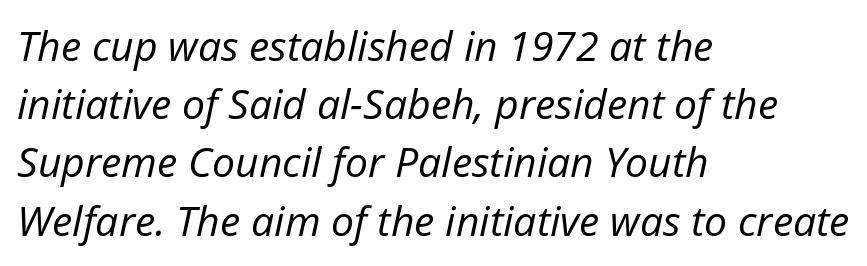
Q: Is the text bold? A: No.
Q: Is the text italic (slanted)? A: Yes, it leans right by about 12 degrees.
Q: Is the text underlined? A: No.
Q: How is the paragraph aligned? A: Left-aligned.
Q: Is the spacing between letters normal or unusually wide? A: Normal.
Q: Is the spacing between lines tight, normal or loose? A: Normal.
Q: Width (condensed, normal, or wide)? A: Normal.
Q: Stroke contrast? A: Low.
Q: x-height? A: Medium.
Q: Monospaced? A: No.
